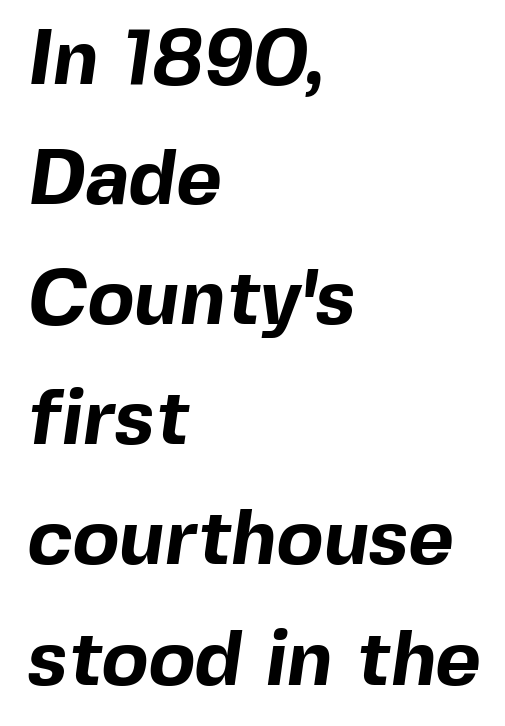
Q: Is the text bold? A: Yes.
Q: Is the typeface a serif or a sans-serif typeface? A: Sans-serif.
Q: Is the text underlined? A: No.
Q: How is the paragraph aligned? A: Left-aligned.
Q: Is the spacing between letters normal or unusually wide? A: Normal.
Q: Is the spacing between lines tight, normal or loose? A: Normal.
Q: Width (condensed, normal, or wide)? A: Normal.
Q: x-height? A: Medium.
Q: Monospaced? A: No.
